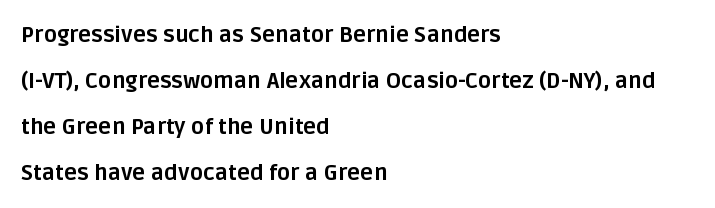
{"italic": "no", "bold": "yes", "underline": "no", "align": "left", "line_spacing": "loose", "line_spacing_ratio": 2.09, "letter_spacing": "normal", "letter_spacing_em": 0.0, "glyph_px": 22}
